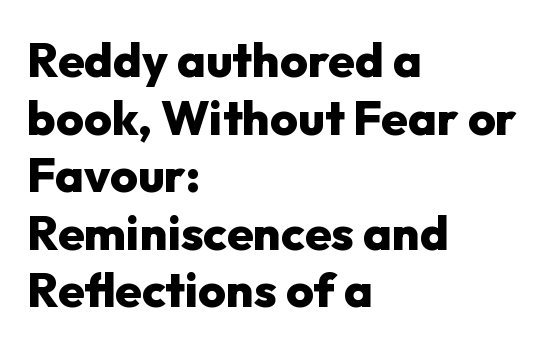
Typeset ragged right — the left edge is the straight one. Characters follow at the spacing the type designer built in. Quick note: underline off. The typesetting leans heavy: a genuine bold.
